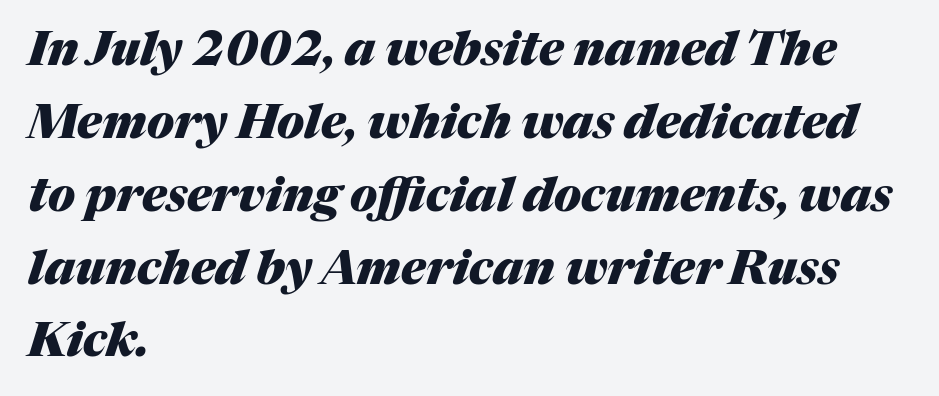
The image shows 47 px heavy type, italic (leaning right); set left-aligned, normal line spacing (1.55x), normal letter spacing, not underlined; medium stroke contrast and a medium x-height.
